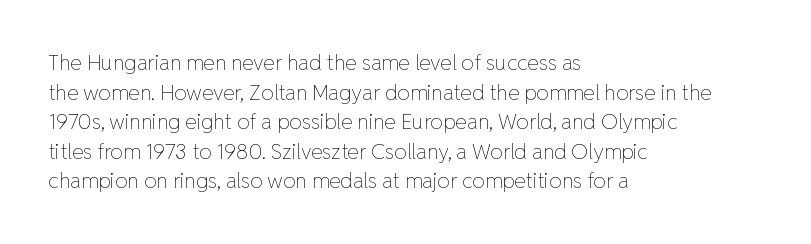
Q: Is the text bold? A: No.
Q: Is the text italic (slanted)? A: No, it is upright.
Q: Is the text underlined? A: No.
Q: How is the paragraph aligned? A: Left-aligned.
Q: Is the spacing between letters normal or unusually wide? A: Normal.
Q: Is the spacing between lines tight, normal or loose? A: Normal.
